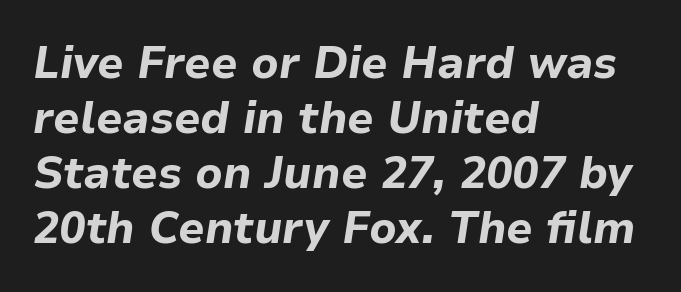
Each new line begins a customary step beneath the previous one. Unmarked baselines from the first word to the last. The rendering uses natural spacing where letterforms have individual widths. You can tell it's italic because the verticals aren't actually vertical. Plenty of ink on the page — the face is bold. The compositor pushed each line to the left boundary.
